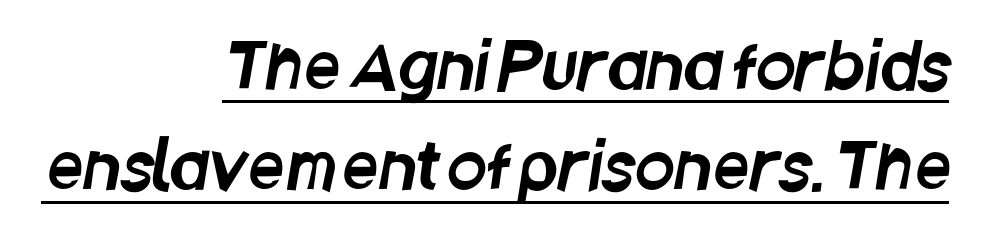
The image shows 64 px condensed sans-serif type; set right-aligned, normal line spacing (1.57x), normal letter spacing, underlined; low stroke contrast and a large x-height.
